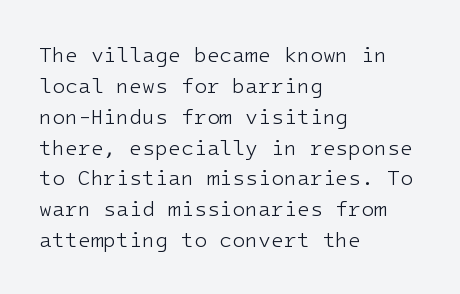
The image shows 21 px text type, upright; set left-aligned, normal line spacing (1.47x), normal letter spacing, not underlined.
